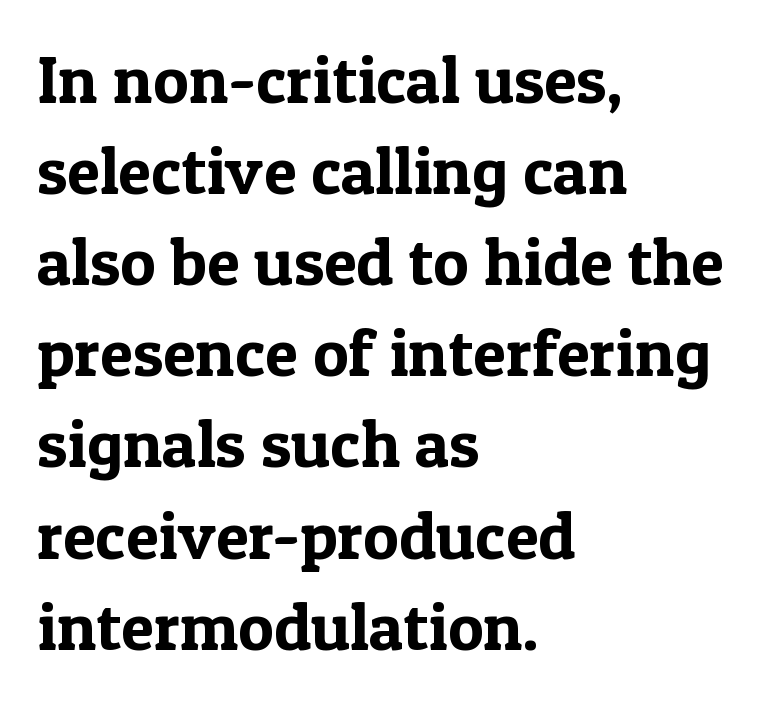
The face used here is rendered with its standard letterfit. Small tapered or slab feet sit at the stroke ends, so this counts as serif. Regarding leading, the lines here are spaced in the standard way. Only glyphs here, with clear space below each row.
